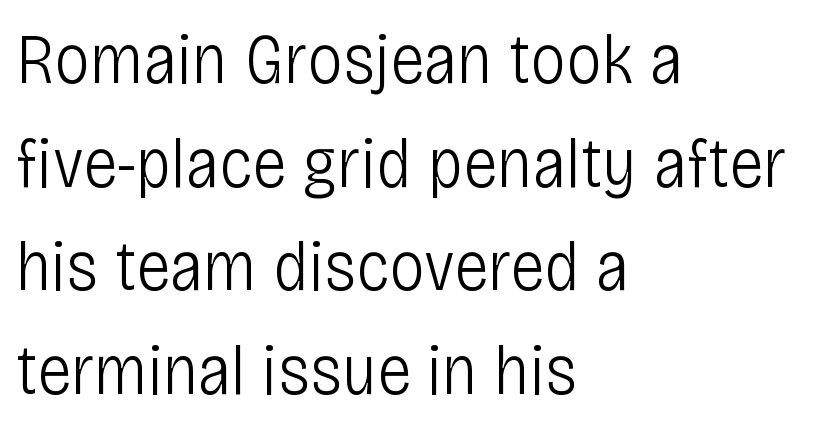
{"serif": "no", "italic": "no", "bold": "no", "weight": "light", "width": "condensed", "stroke_contrast": "low", "x_height": "large", "monospaced": "no", "underline": "no", "align": "left", "line_spacing": "normal", "line_spacing_ratio": 1.44, "letter_spacing": "normal", "letter_spacing_em": 0.0, "glyph_px": 72}
